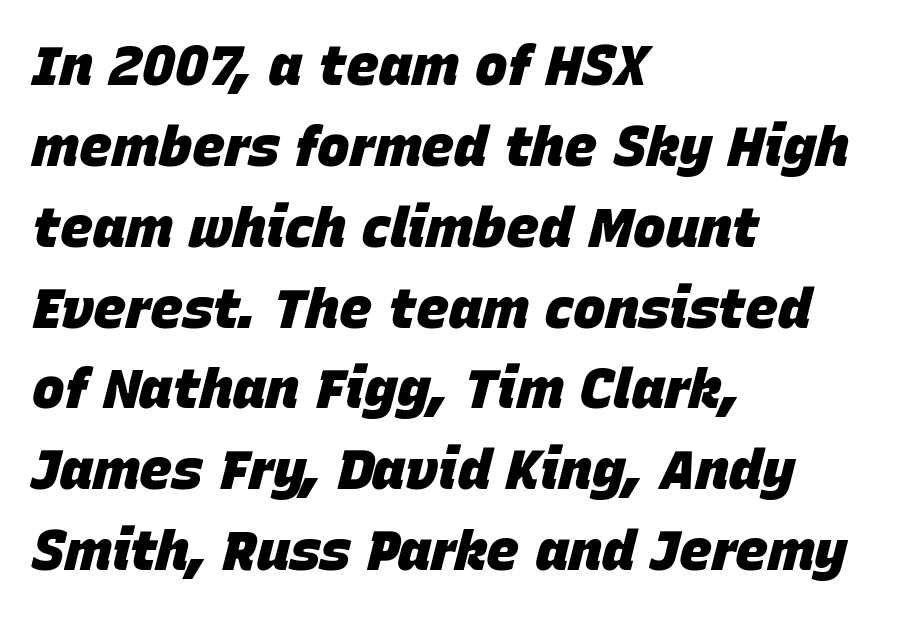
{"italic": "yes", "lean": "right", "slant_degrees": 15, "bold": "yes", "weight": "heavy", "width": "normal", "stroke_contrast": "low", "x_height": "large", "monospaced": "no", "underline": "no", "align": "left", "line_spacing": "normal", "line_spacing_ratio": 1.47, "letter_spacing": "normal", "letter_spacing_em": 0.0, "glyph_px": 55}
